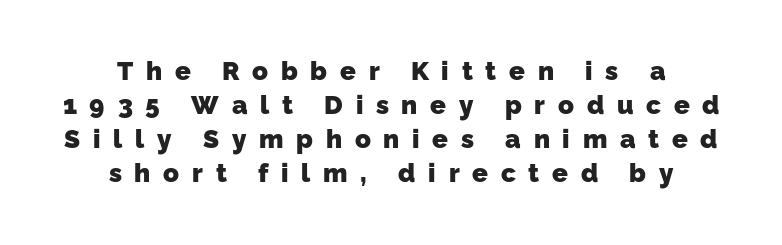
Q: Is the text bold? A: Yes.
Q: Is the text underlined? A: No.
Q: How is the paragraph aligned? A: Centered.
Q: Is the spacing between letters normal or unusually wide? A: Unusually wide.
Q: Is the spacing between lines tight, normal or loose? A: Normal.
